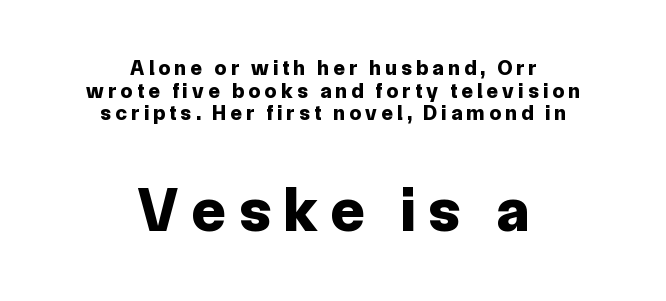
{"serif": "no", "italic": "no", "bold": "yes", "weight": "bold", "width": "normal", "stroke_contrast": "low", "x_height": "medium", "monospaced": "no", "underline": "no", "align": "center", "line_spacing": "tight", "line_spacing_ratio": 1.08, "letter_spacing": "wide", "letter_spacing_em": 0.21, "larger_block": "second", "size_ratio": 2.95, "glyph_px": 62}
